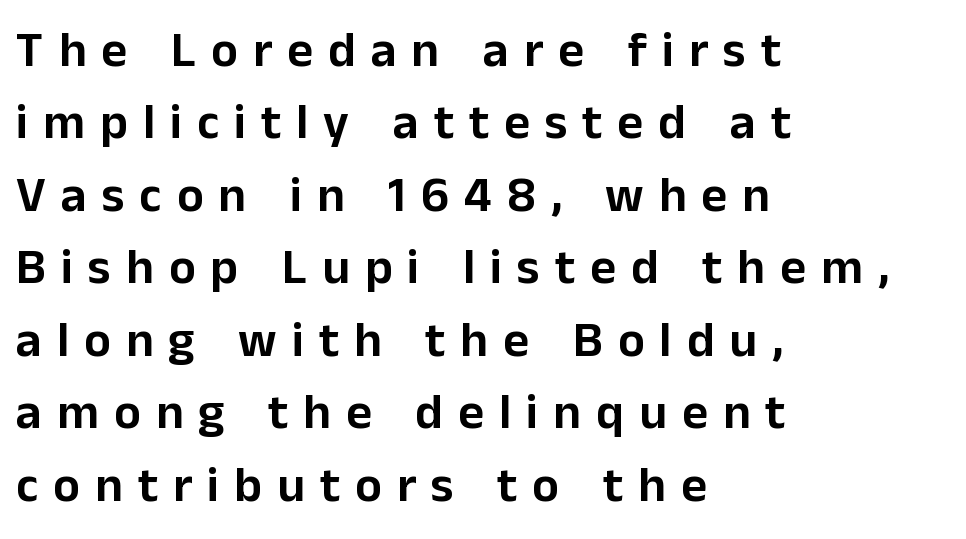
{"serif": "no", "italic": "no", "width": "normal", "stroke_contrast": "low", "x_height": "medium", "monospaced": "no", "underline": "no", "align": "left", "line_spacing": "normal", "line_spacing_ratio": 1.45, "letter_spacing": "wide", "letter_spacing_em": 0.3, "glyph_px": 50}
